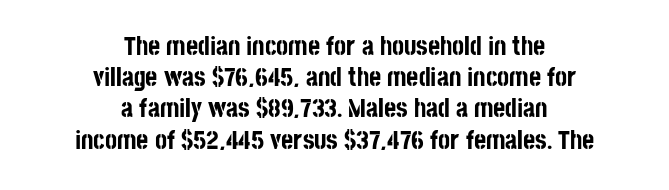
{"italic": "no", "bold": "yes", "underline": "no", "align": "center", "line_spacing_ratio": 1.2, "letter_spacing": "normal", "letter_spacing_em": 0.0, "glyph_px": 26}
